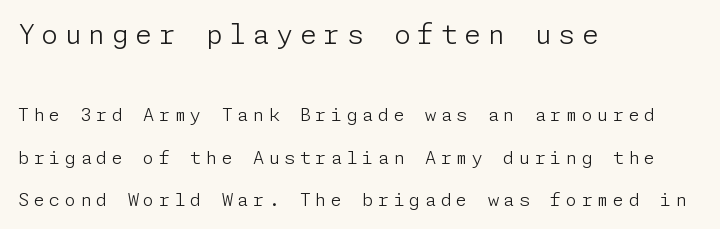
Block one is the big one; block two sits smaller underneath. Stem width sits at or under what a default text font uses. No italicization has been applied; the sample stays upright. Nobody drew a line under any word here. The gaps between neighbouring characters are conspicuously large. The ragged edge is on the right, which tells us the setting is flush left.
